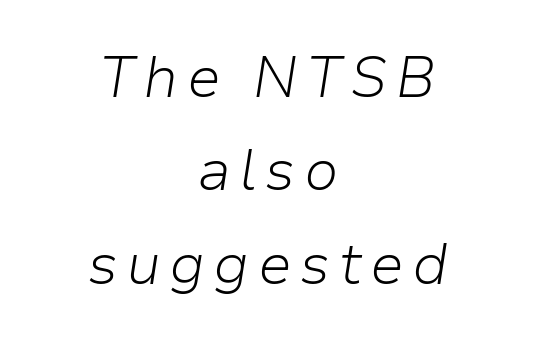
Q: Is the text bold? A: No.
Q: Is the text italic (slanted)? A: Yes, it leans right by about 9 degrees.
Q: Is the text underlined? A: No.
Q: How is the paragraph aligned? A: Centered.
Q: Is the spacing between lines tight, normal or loose? A: Normal.
Q: Width (condensed, normal, or wide)? A: Normal.
Q: Stroke contrast? A: Low.
Q: x-height? A: Medium.
Q: Monospaced? A: No.
